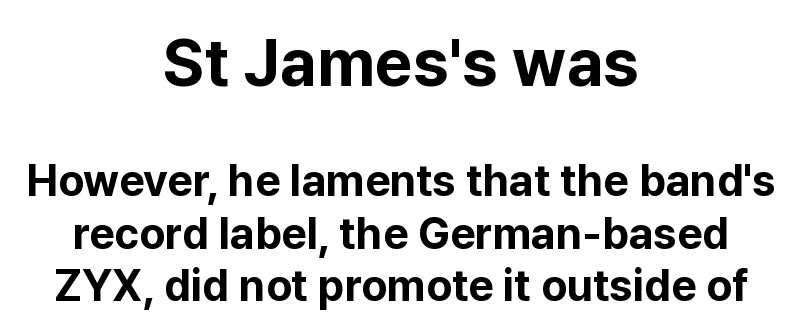
The image shows 66 px bold sans-serif type, upright; set centered, line spacing 1.19x, normal letter spacing, not underlined; the first (top) block is 1.5x larger; low stroke contrast and a medium x-height.
